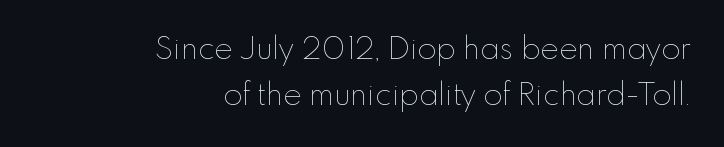
Plain, unruled lines of type. Character widths vary here, with narrow letters taking less room than wide ones. This sample keeps an unexceptional amount of space between lines. Between one letter and the next there's only the usual sliver of space. One-word summary of the alignment: right. The typesetting does not lean heavy: it is not bold.
